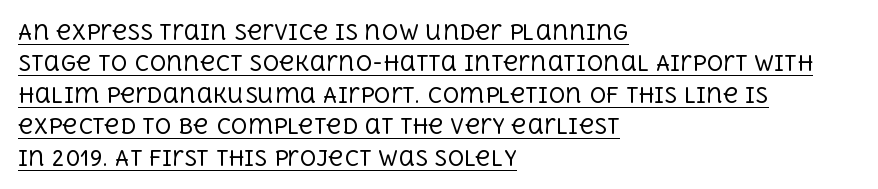
Posture: straight, roman, zero tilt. The specimen includes a rule beneath the text block's lines. A typesetter would call this leading conventional body-copy spacing. The letters sit at their default tracking, neither squeezed nor spread.
